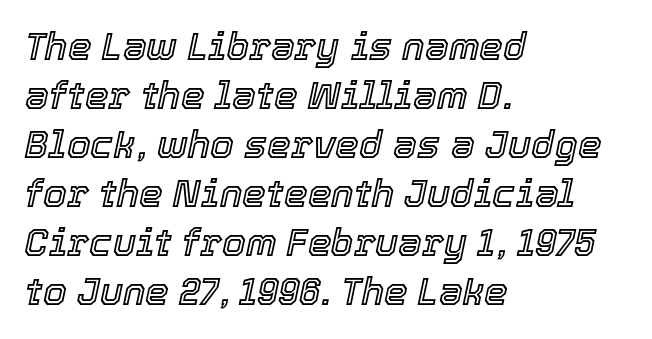
Q: Is the text italic (slanted)? A: Yes, it leans right by about 12 degrees.
Q: Is the text underlined? A: No.
Q: How is the paragraph aligned? A: Left-aligned.
Q: Is the spacing between letters normal or unusually wide? A: Normal.
Q: Is the spacing between lines tight, normal or loose? A: Normal.
Q: Width (condensed, normal, or wide)? A: Normal.
Q: x-height? A: Medium.
Q: Monospaced? A: No.
